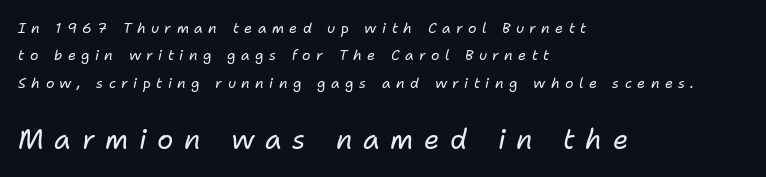
The image shows 27 px text type, italic (leaning right); set left-aligned, loose line spacing (1.95x), unusually wide letter spacing (+0.39 em), not underlined; the second (bottom) block is 1.93x larger.
